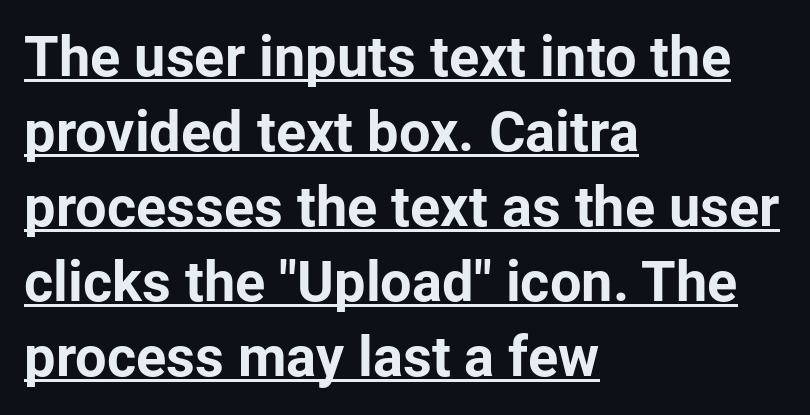
The image shows 56 px bold sans-serif type, upright; set left-aligned, normal line spacing (1.34x), normal letter spacing, underlined; low stroke contrast and a medium x-height.
